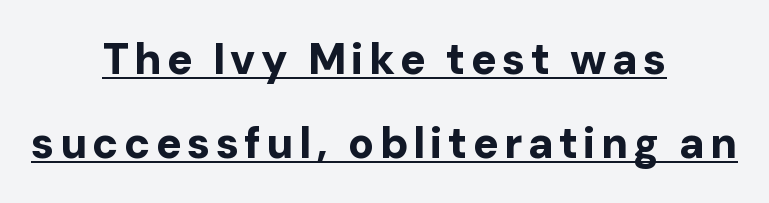
The image shows 43 px bold sans-serif type, upright; set centered, loose line spacing (1.95x), underlined; low stroke contrast and a medium x-height.
